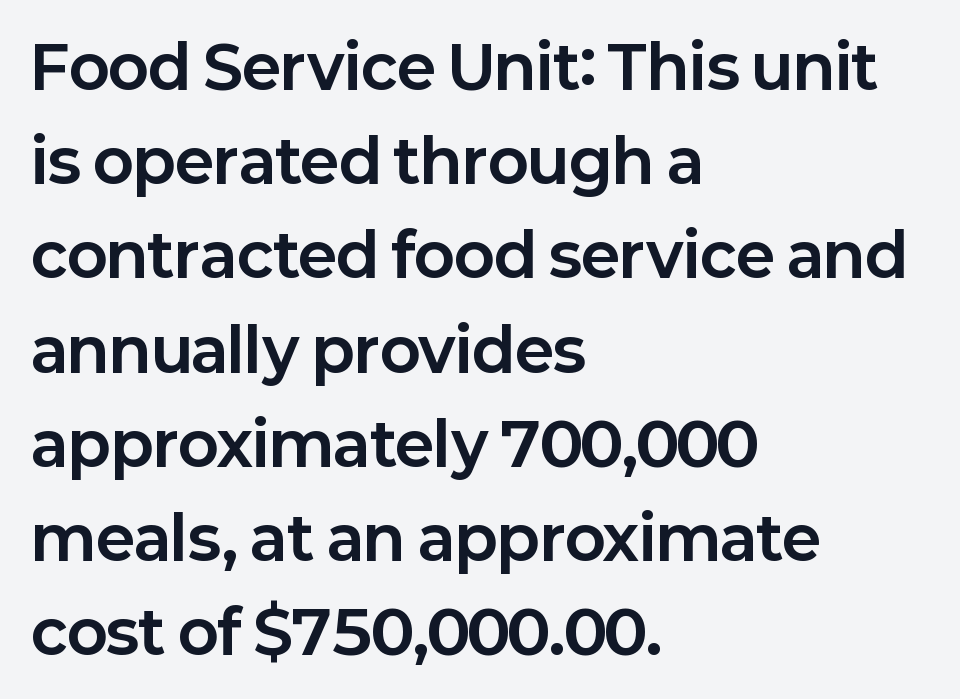
Between one letter and the next there's only the usual sliver of space. The font family rendered here belongs to the sans-serif group. A typesetter would call this proportional, since set widths differ per character. The rows are spaced the way most documents space them. The paragraph shown leans on its left margin. In terms of weight, the rendering is a true, heavy bold.
